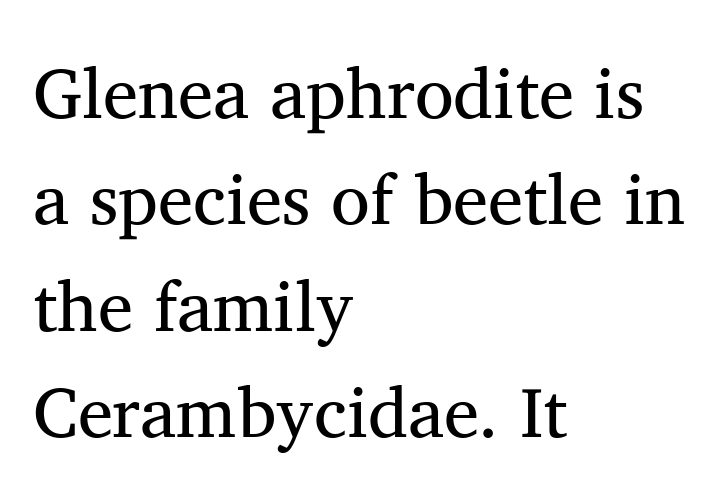
Descenders hang freely into open space. Line starts are locked; line ends wander. Horizontal bands of white between lines are of average thickness. Think of a printed novel: that variable character pitch is what you see here. Font category for this specimen: serif.
